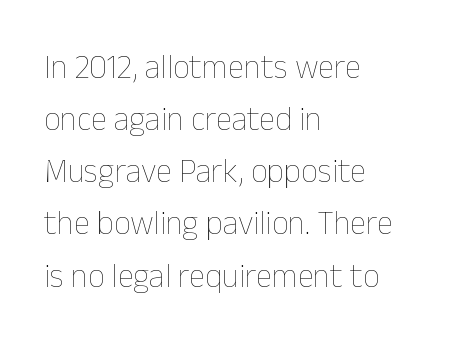
Q: Is the text bold? A: No.
Q: Is the text italic (slanted)? A: No, it is upright.
Q: Is the text underlined? A: No.
Q: How is the paragraph aligned? A: Left-aligned.
Q: Is the spacing between letters normal or unusually wide? A: Normal.
Q: Is the spacing between lines tight, normal or loose? A: Normal.
Q: Width (condensed, normal, or wide)? A: Normal.
Q: Stroke contrast? A: Low.
Q: x-height? A: Medium.
Q: Monospaced? A: No.
